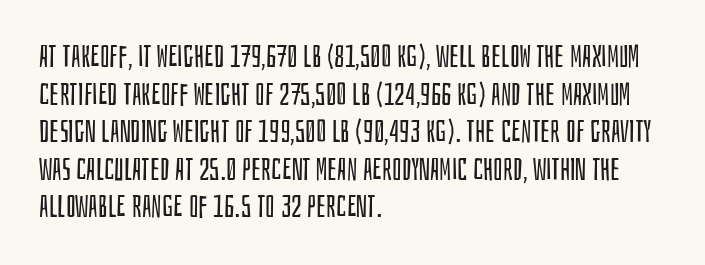
The image shows 31 px regular-weight, condensed sans-serif type, upright; set left-aligned, line spacing 1.21x, normal letter spacing, not underlined; low stroke contrast and a large x-height.
